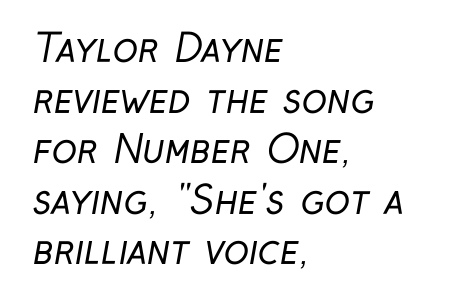
The image shows 38 px regular-weight, condensed sans-serif type; set left-aligned, normal line spacing (1.33x), normal letter spacing, not underlined; low stroke contrast and a medium x-height.
